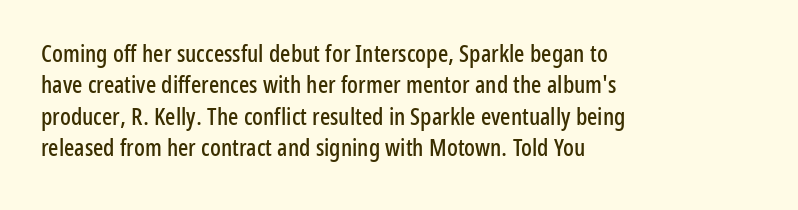
Here the glyphs are tracked normally, forming tight word shapes. Type without underlining. A roman cut, with each character standing at attention. A classic flush-left, rag-right setting is used for this passage.
